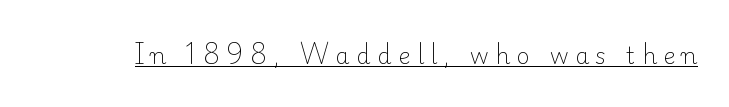
{"italic": "no", "bold": "no", "underline": "yes", "letter_spacing": "wide", "letter_spacing_em": 0.28, "glyph_px": 23}
